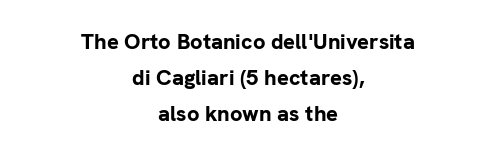
The image shows 22 px bold type, upright; set centered, normal line spacing (1.64x), normal letter spacing, not underlined.
